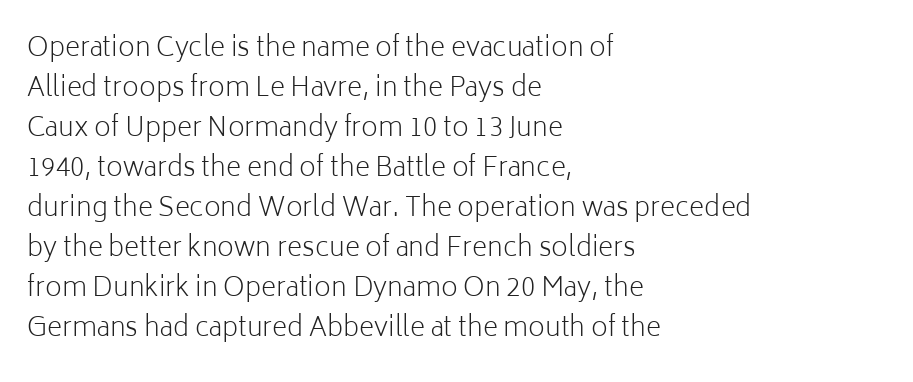
Descender tails drop into unmarked territory. Stroke mass is kept to a normal reading level or below. Default kerning and tracking; the words read as compact shapes. Teacher's note: observe the even left margin — that is flush-left alignment.
